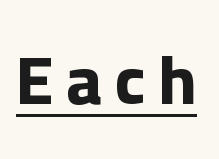
The image shows 67 px bold sans-serif type, upright; set unusually wide letter spacing (+0.2 em), underlined; low stroke contrast and a medium x-height.
